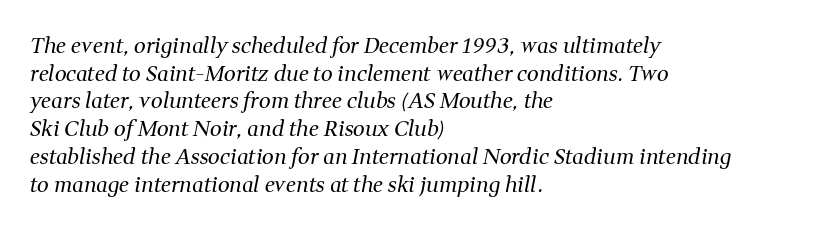
The image shows 21 px text type, italic (leaning right); set left-aligned, normal line spacing (1.32x), normal letter spacing, not underlined.
